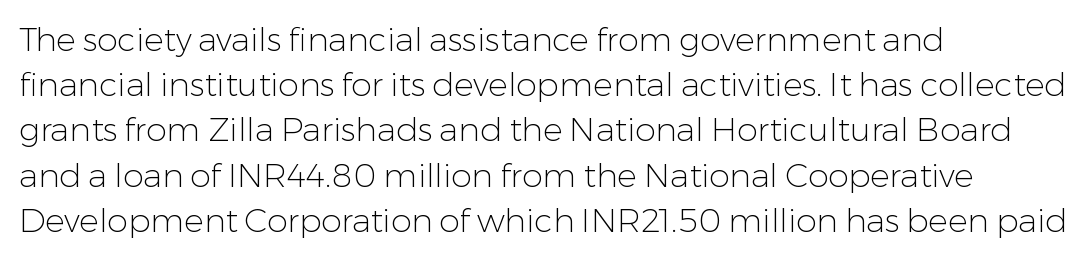
Q: Is the text bold? A: No.
Q: Is the text italic (slanted)? A: No, it is upright.
Q: Is the typeface a serif or a sans-serif typeface? A: Sans-serif.
Q: Is the text underlined? A: No.
Q: How is the paragraph aligned? A: Left-aligned.
Q: Is the spacing between letters normal or unusually wide? A: Normal.
Q: Is the spacing between lines tight, normal or loose? A: Normal.
Q: Width (condensed, normal, or wide)? A: Normal.
Q: Stroke contrast? A: Low.
Q: x-height? A: Medium.
Q: Monospaced? A: No.
